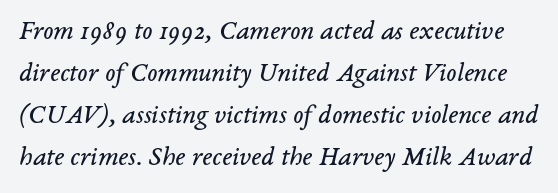
{"italic": "yes", "lean": "right", "slant_degrees": 14, "bold": "no", "underline": "no", "line_spacing": "normal", "line_spacing_ratio": 1.56, "letter_spacing": "normal", "letter_spacing_em": 0.0, "glyph_px": 27}
